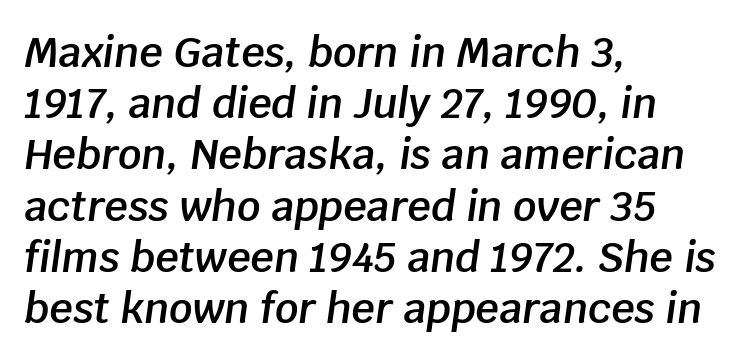
{"italic": "yes", "lean": "right", "slant_degrees": 8, "bold": "semi", "weight": "semibold", "width": "normal", "stroke_contrast": "low", "x_height": "large", "monospaced": "no", "underline": "no", "align": "left", "line_spacing": "normal", "line_spacing_ratio": 1.25, "letter_spacing": "normal", "letter_spacing_em": 0.0, "glyph_px": 41}
